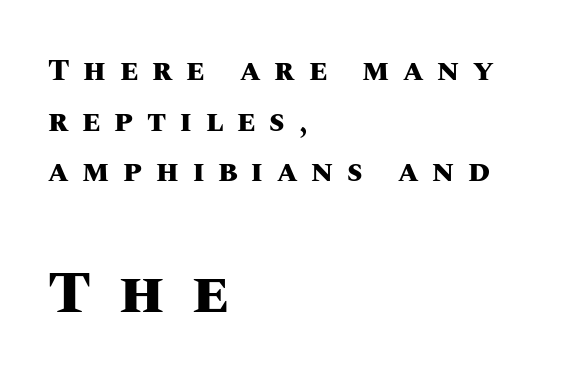
Q: Is the text bold? A: Yes.
Q: Is the text italic (slanted)? A: No, it is upright.
Q: Is the text underlined? A: No.
Q: How is the paragraph aligned? A: Left-aligned.
Q: Is the spacing between letters normal or unusually wide? A: Unusually wide.
Q: Is the spacing between lines tight, normal or loose? A: Normal.
Q: Which block of text is set in a larger size, the first (top) or the second (bottom)? A: The second (bottom) one.
Q: Width (condensed, normal, or wide)? A: Normal.
Q: Stroke contrast? A: Medium.
Q: x-height? A: Large.
Q: Monospaced? A: No.
